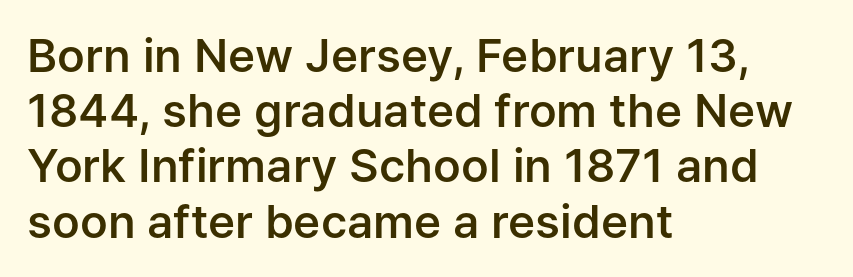
Q: Is the text bold? A: Semi-bold.
Q: Is the text italic (slanted)? A: No, it is upright.
Q: Is the typeface a serif or a sans-serif typeface? A: Sans-serif.
Q: Is the text underlined? A: No.
Q: How is the paragraph aligned? A: Left-aligned.
Q: Is the spacing between letters normal or unusually wide? A: Normal.
Q: Width (condensed, normal, or wide)? A: Normal.
Q: Stroke contrast? A: Low.
Q: x-height? A: Medium.
Q: Monospaced? A: No.
